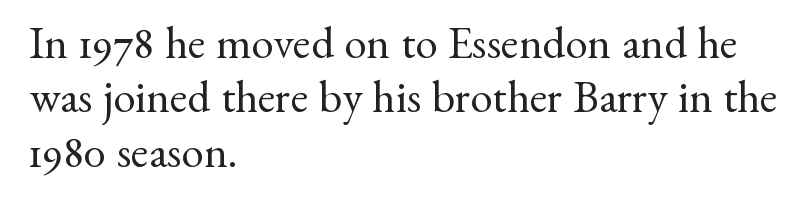
The image shows 45 px regular-weight serif type, upright; set left-aligned, line spacing 1.21x, normal letter spacing, not underlined; medium stroke contrast and a small x-height.
